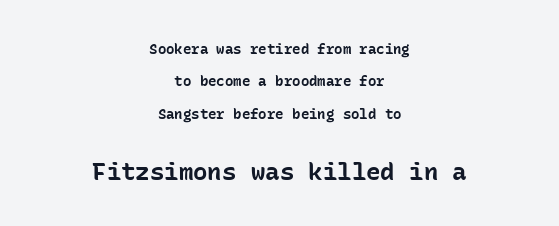
{"italic": "no", "bold": "yes", "underline": "no", "align": "center", "line_spacing": "loose", "line_spacing_ratio": 2.32, "letter_spacing": "normal", "letter_spacing_em": 0.0, "larger_block": "second", "size_ratio": 1.71, "glyph_px": 24}
